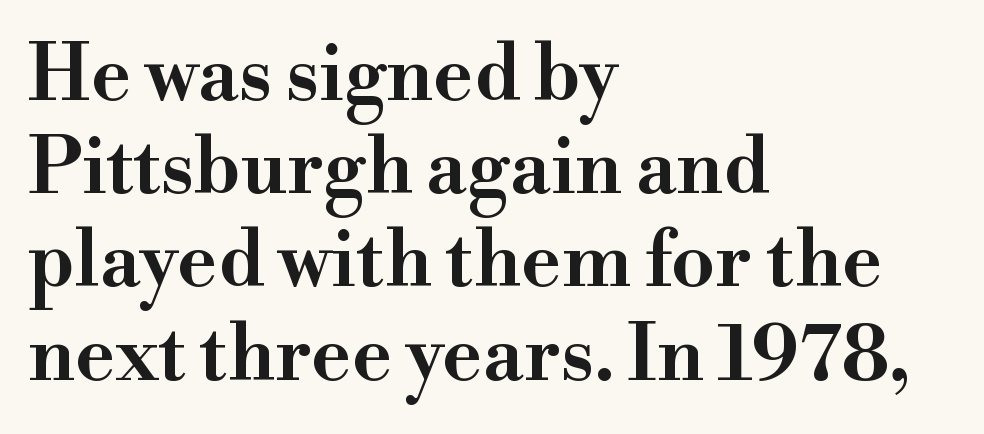
The image shows 77 px wide serif type, upright; set left-aligned, line spacing 1.21x, normal letter spacing, not underlined; high stroke contrast and a small x-height.
